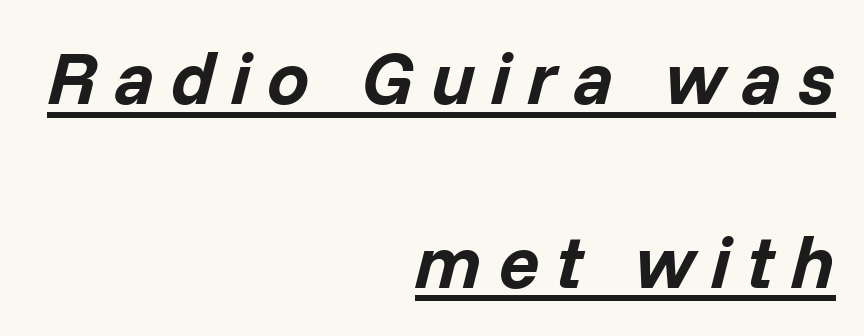
{"italic": "yes", "lean": "right", "slant_degrees": 14, "bold": "yes", "weight": "bold", "width": "normal", "stroke_contrast": "low", "x_height": "medium", "monospaced": "no", "underline": "yes", "align": "right", "line_spacing": "loose", "line_spacing_ratio": 2.45, "letter_spacing": "wide", "letter_spacing_em": 0.22, "glyph_px": 75}
